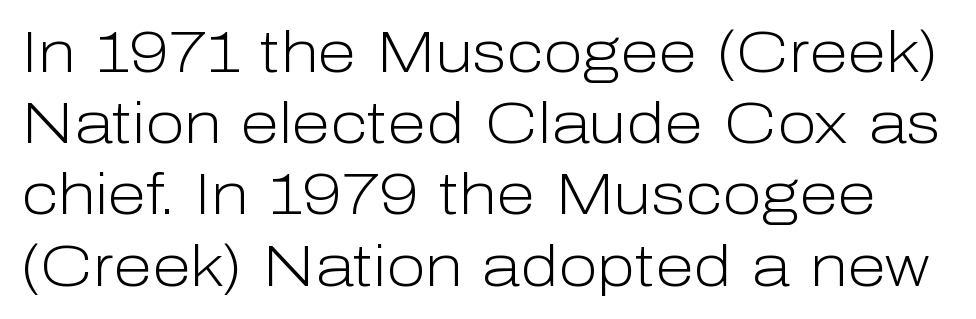
The image shows 57 px light sans-serif type, upright; set normal line spacing (1.25x), normal letter spacing, not underlined; low stroke contrast and a medium x-height.
